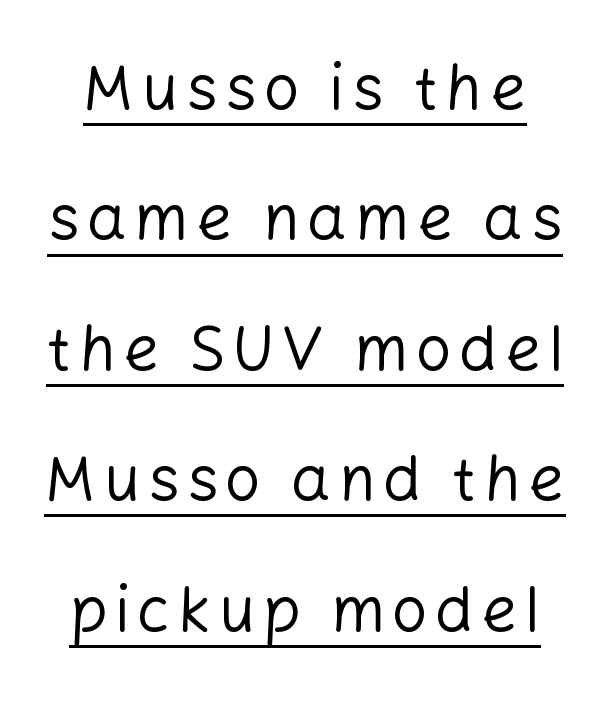
Q: Is the text bold? A: No.
Q: Is the text italic (slanted)? A: No, it is upright.
Q: Is the typeface a serif or a sans-serif typeface? A: Sans-serif.
Q: Is the text underlined? A: Yes.
Q: Is the spacing between lines tight, normal or loose? A: Loose.
Q: Width (condensed, normal, or wide)? A: Normal.
Q: Stroke contrast? A: Low.
Q: x-height? A: Medium.
Q: Monospaced? A: No.
